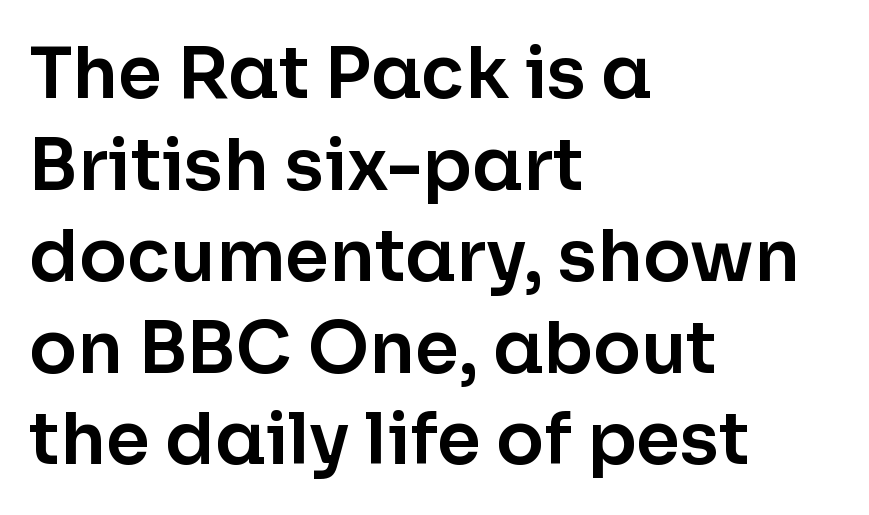
{"serif": "no", "italic": "no", "width": "normal", "stroke_contrast": "low", "x_height": "medium", "monospaced": "no", "underline": "no", "align": "left", "line_spacing": "normal", "line_spacing_ratio": 1.29, "letter_spacing": "normal", "letter_spacing_em": 0.0, "glyph_px": 71}
